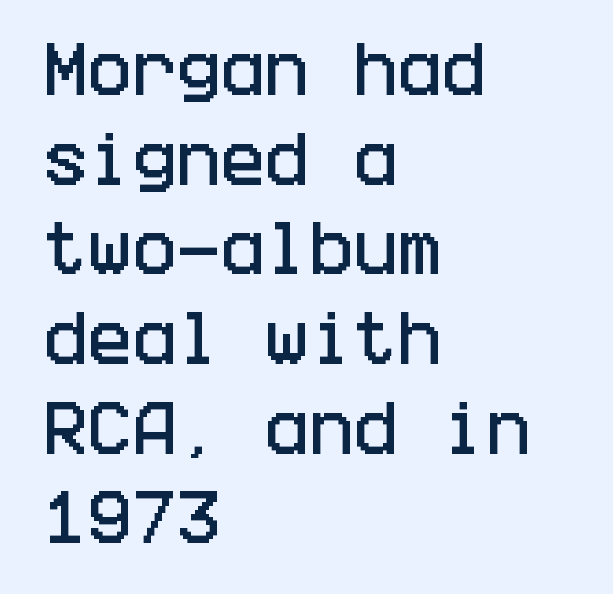
{"serif": "no", "italic": "no", "width": "condensed", "stroke_contrast": "low", "x_height": "large", "underline": "no", "align": "left", "line_spacing": "normal", "line_spacing_ratio": 1.52, "letter_spacing": "normal", "letter_spacing_em": 0.0, "glyph_px": 59}
